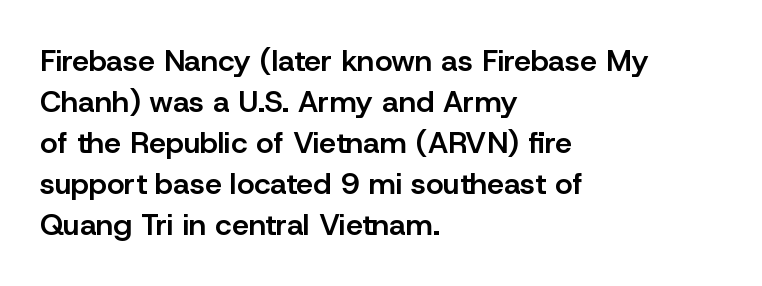
Q: Is the text bold? A: Semi-bold.
Q: Is the text italic (slanted)? A: No, it is upright.
Q: Is the typeface a serif or a sans-serif typeface? A: Sans-serif.
Q: Is the text underlined? A: No.
Q: How is the paragraph aligned? A: Left-aligned.
Q: Is the spacing between letters normal or unusually wide? A: Normal.
Q: Is the spacing between lines tight, normal or loose? A: Normal.
Q: Width (condensed, normal, or wide)? A: Normal.
Q: Stroke contrast? A: Low.
Q: x-height? A: Medium.
Q: Monospaced? A: No.
